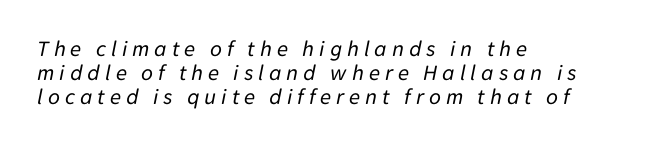
The image shows 23 px text type, italic (leaning right); set left-aligned, tight line spacing (1.05x), unusually wide letter spacing (+0.21 em), not underlined.
